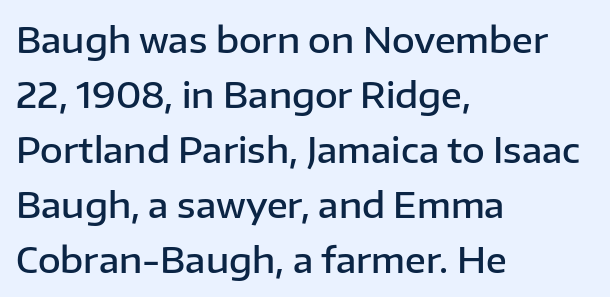
Successive baselines arrive at the customary interval. Spacing verdict: proportional, widths tailored to each character. The baseline area is clear. Set as a demibold, roughly 600 on the weight scale. Between one letter and the next there's only the usual sliver of space.
